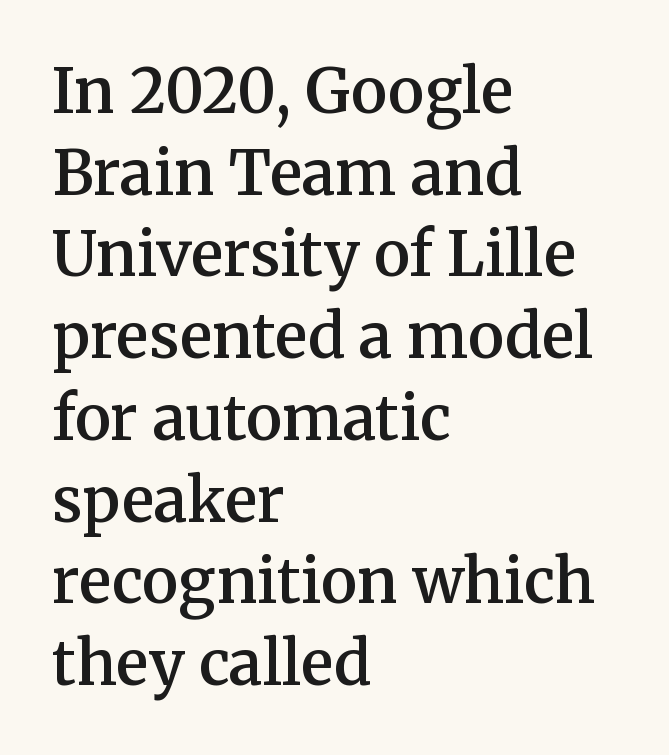
The image shows 61 px semibold serif type, upright; set left-aligned, normal line spacing (1.34x), normal letter spacing, not underlined; medium stroke contrast and a medium x-height.
